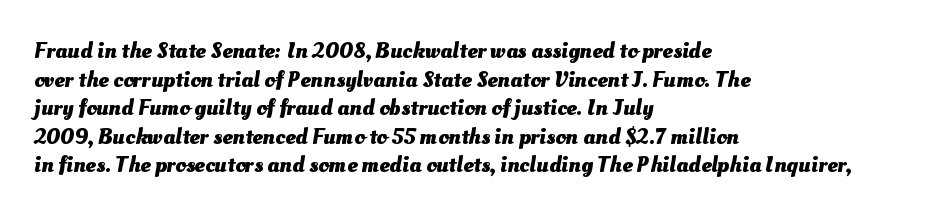
{"bold": "yes", "underline": "no", "align": "left", "line_spacing_ratio": 1.24, "letter_spacing": "normal", "letter_spacing_em": 0.0, "glyph_px": 23}
